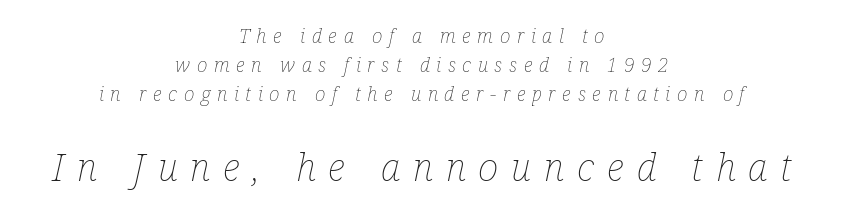
Regarding leading, the lines here are spaced in the standard way. Small over large — that's the arrangement of the two blocks here. Reading down the block, each line starts at a different indent, mirrored at its end. Inter-character spacing is expanded well beyond the font's built-in metrics. Note the varied advance widths — an 'i' is clearly narrower than an 'm'.
